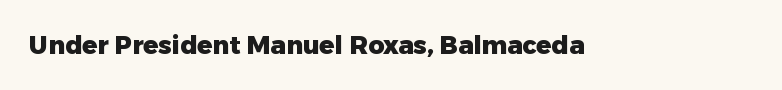
Q: Is the text bold? A: Yes.
Q: Is the text italic (slanted)? A: No, it is upright.
Q: Is the text underlined? A: No.
Q: Is the spacing between letters normal or unusually wide? A: Normal.
